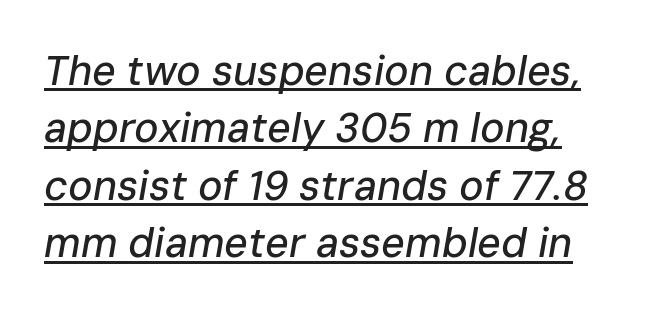
The image shows 41 px text type, italic (leaning right); set normal line spacing (1.4x), normal letter spacing, underlined; low stroke contrast and a medium x-height.
